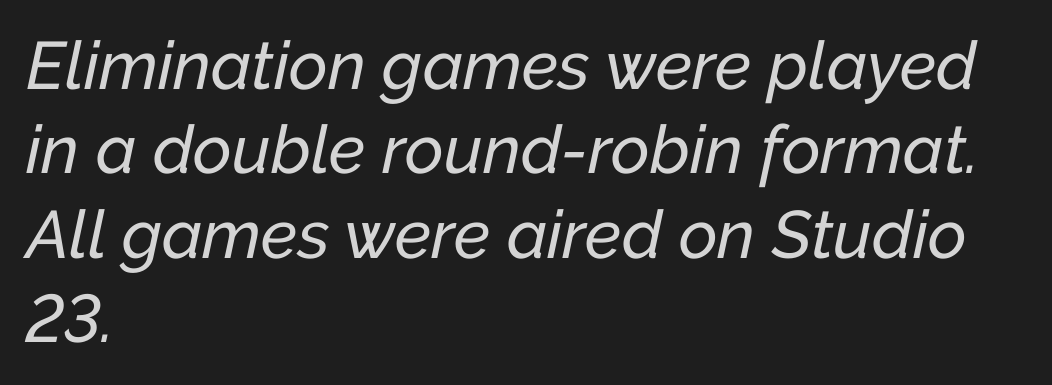
The image shows 67 px text type, italic (leaning right); set left-aligned, normal line spacing (1.26x), normal letter spacing, not underlined; low stroke contrast and a medium x-height.
